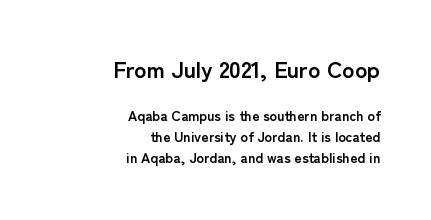
Q: Is the text bold? A: Yes.
Q: Is the text italic (slanted)? A: No, it is upright.
Q: Is the text underlined? A: No.
Q: How is the paragraph aligned? A: Right-aligned.
Q: Is the spacing between letters normal or unusually wide? A: Normal.
Q: Is the spacing between lines tight, normal or loose? A: Normal.
Q: Which block of text is set in a larger size, the first (top) or the second (bottom)? A: The first (top) one.
